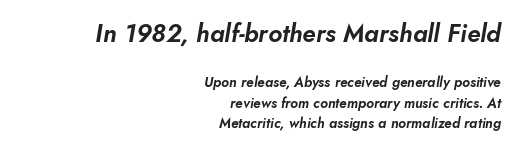
The image shows 25 px text type, italic (leaning right); set right-aligned, normal line spacing (1.45x), normal letter spacing, not underlined; the first (top) block is 1.79x larger.
